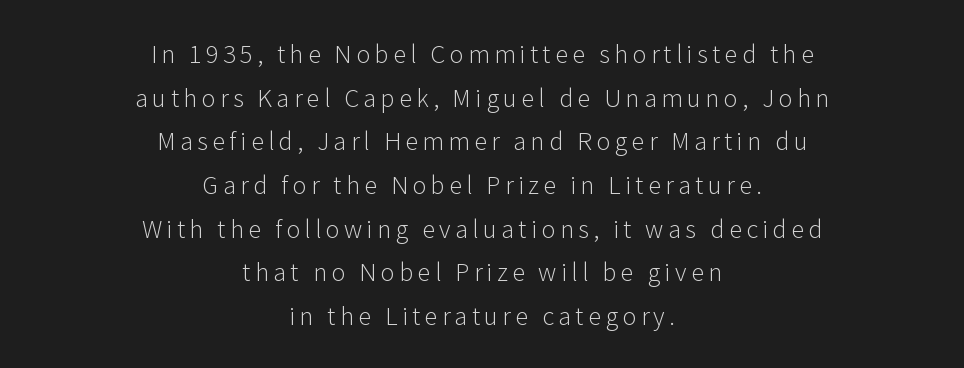
The image shows 24 px text type, upright; set centered, line spacing 1.82x, not underlined.
